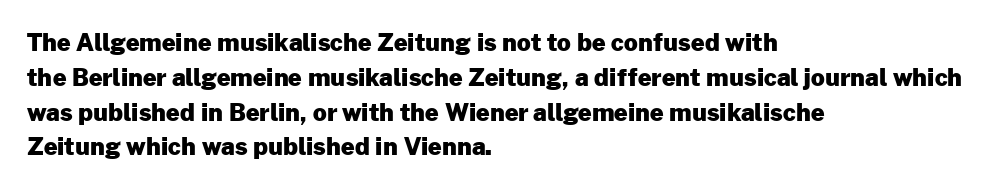
{"italic": "no", "bold": "yes", "underline": "no", "align": "left", "line_spacing": "normal", "line_spacing_ratio": 1.45, "letter_spacing": "normal", "letter_spacing_em": 0.0, "glyph_px": 24}
